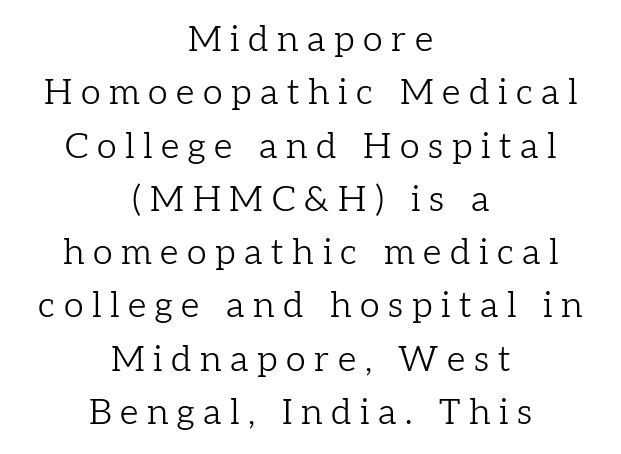
Q: Is the text bold? A: No.
Q: Is the text italic (slanted)? A: No, it is upright.
Q: Is the typeface a serif or a sans-serif typeface? A: Serif.
Q: Is the text underlined? A: No.
Q: How is the paragraph aligned? A: Centered.
Q: Is the spacing between letters normal or unusually wide? A: Unusually wide.
Q: Is the spacing between lines tight, normal or loose? A: Normal.
Q: Width (condensed, normal, or wide)? A: Normal.
Q: Stroke contrast? A: Low.
Q: x-height? A: Medium.
Q: Monospaced? A: No.
